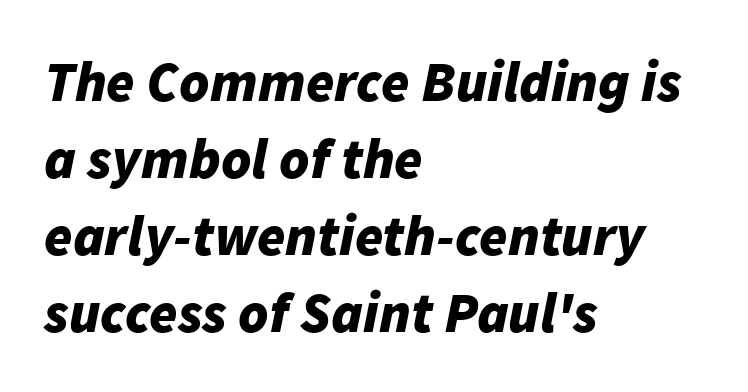
{"italic": "yes", "lean": "right", "slant_degrees": 11, "bold": "yes", "weight": "bold", "width": "normal", "stroke_contrast": "low", "x_height": "medium", "monospaced": "no", "underline": "no", "align": "left", "line_spacing": "normal", "line_spacing_ratio": 1.35, "letter_spacing": "normal", "letter_spacing_em": 0.0, "glyph_px": 57}
